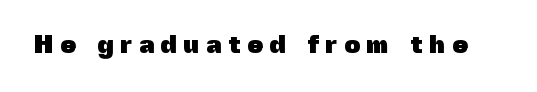
The image shows 25 px bold type, upright; set unusually wide letter spacing (+0.27 em), not underlined.
